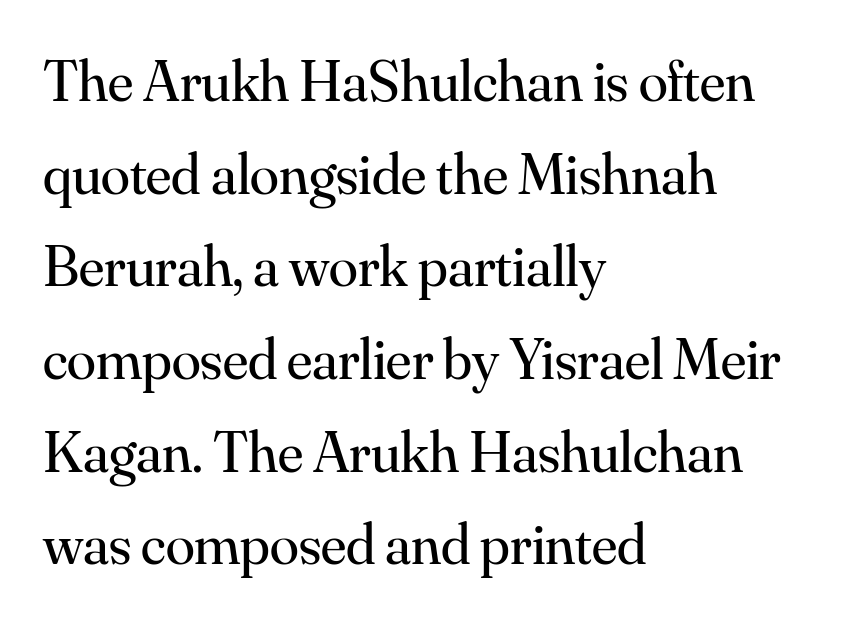
Standard letterfit; no display-style spreading of the glyphs. Note the varied advance widths — an 'i' is clearly narrower than an 'm'. Heaviness? Minimal to ordinary, like unemphasized prose. The leading is moderate, giving the passage an even texture. The font's upright variant was chosen for this text.
